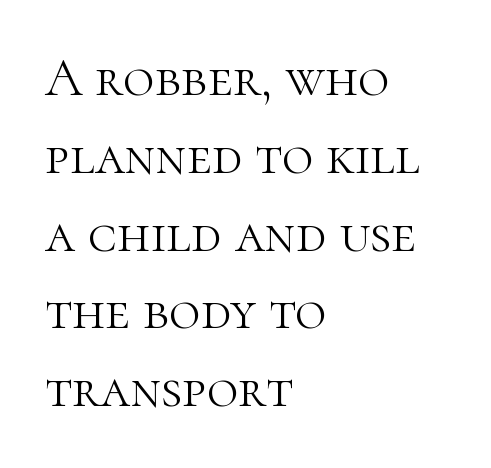
The image shows 54 px light serif type, upright; set left-aligned, normal line spacing (1.44x), normal letter spacing, not underlined; high stroke contrast and a medium x-height.
